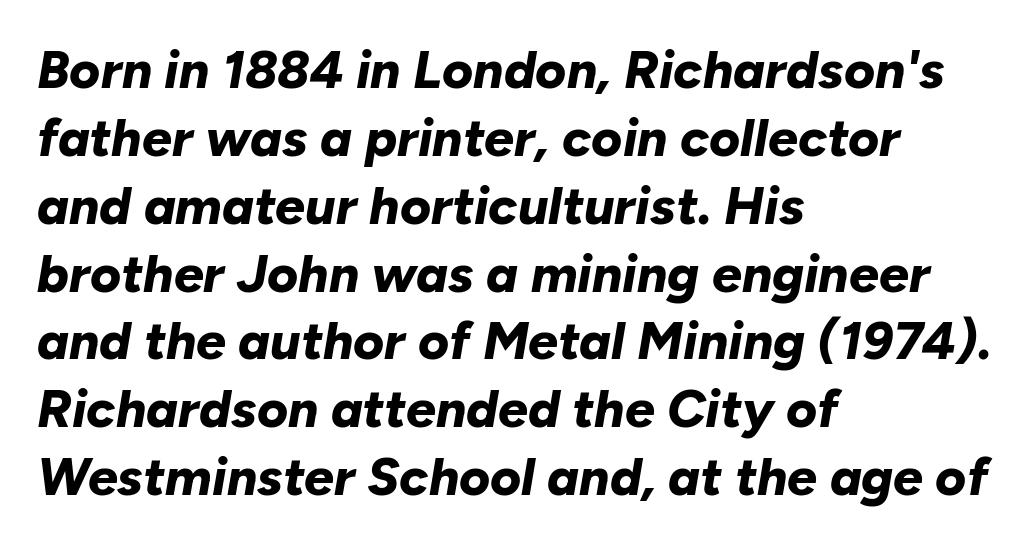
Q: Is the text bold? A: Yes.
Q: Is the text italic (slanted)? A: Yes, it leans right by about 10 degrees.
Q: Is the text underlined? A: No.
Q: How is the paragraph aligned? A: Left-aligned.
Q: Is the spacing between letters normal or unusually wide? A: Normal.
Q: Is the spacing between lines tight, normal or loose? A: Normal.
Q: Width (condensed, normal, or wide)? A: Normal.
Q: Stroke contrast? A: Low.
Q: x-height? A: Medium.
Q: Monospaced? A: No.
